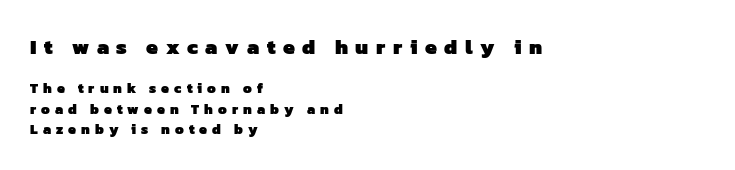
Loose tracking; the words dissolve into strings of separated letters. The characters look thick and weighty, a clear bold. The space beneath each line is pristine and unruled. Layout note: lines flush left. Interline gaps are of average width in this sample. Of the two passages, the one on top uses the larger point size.
